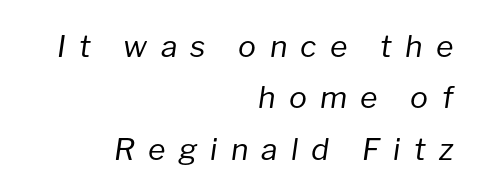
Q: Is the text bold? A: No.
Q: Is the text italic (slanted)? A: Yes, it leans right by about 8 degrees.
Q: Is the text underlined? A: No.
Q: How is the paragraph aligned? A: Right-aligned.
Q: Is the spacing between letters normal or unusually wide? A: Unusually wide.
Q: Width (condensed, normal, or wide)? A: Normal.
Q: Stroke contrast? A: Low.
Q: x-height? A: Medium.
Q: Monospaced? A: No.
